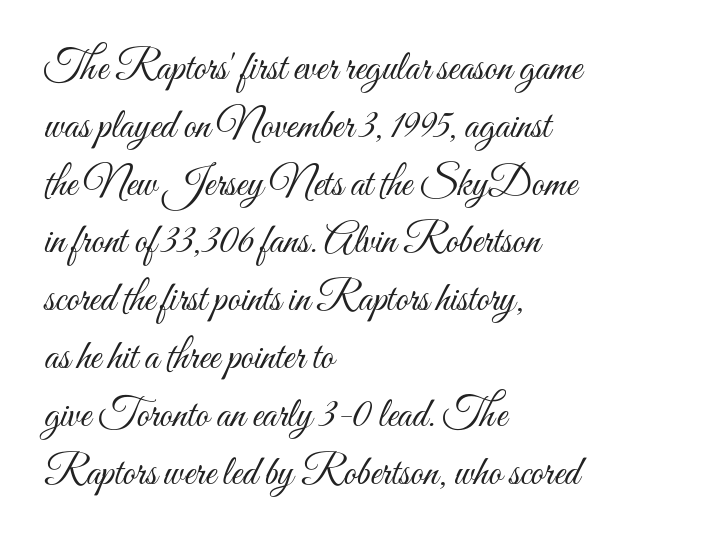
The image shows 41 px light, condensed type; set left-aligned, normal line spacing (1.41x), normal letter spacing, not underlined; medium stroke contrast and a small x-height.
